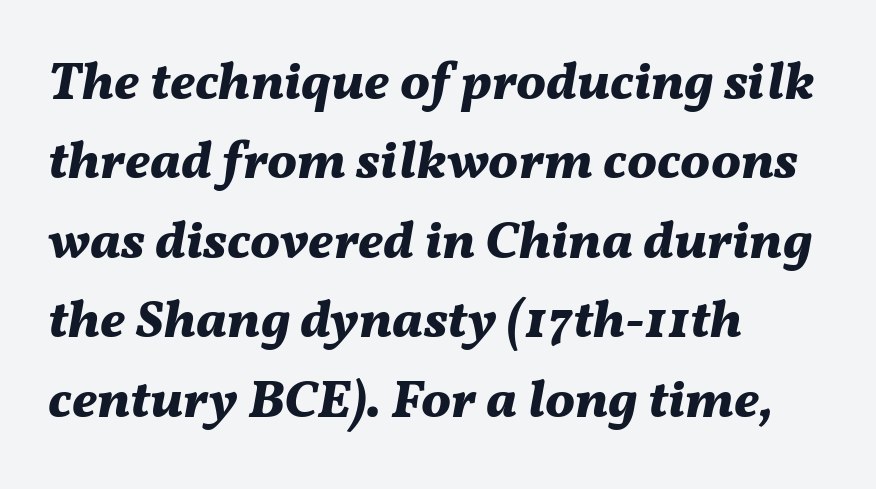
The image shows 53 px bold type, italic (leaning right); set left-aligned, normal line spacing (1.5x), normal letter spacing, not underlined; medium stroke contrast and a medium x-height.
